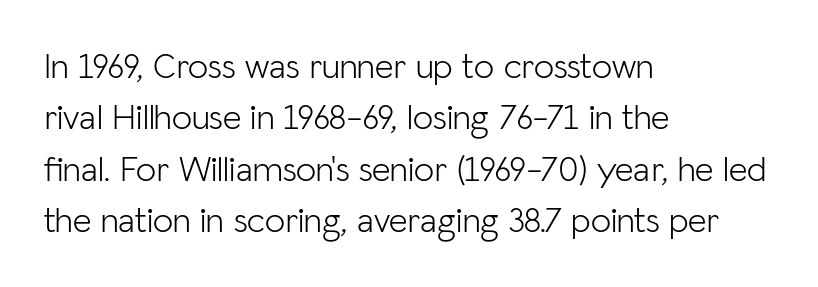
The image shows 36 px light sans-serif type, upright; set left-aligned, normal line spacing (1.43x), normal letter spacing, not underlined; low stroke contrast and a medium x-height.
